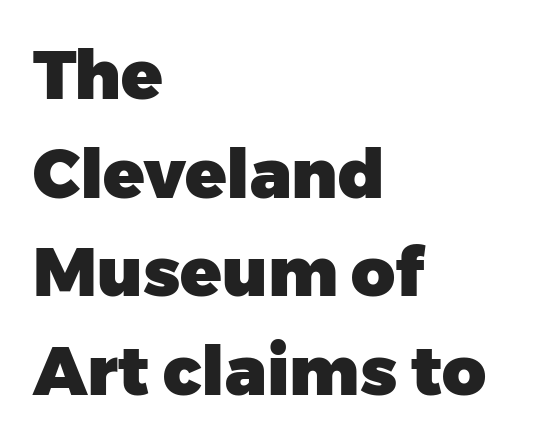
The image shows 68 px heavy sans-serif type, upright; set left-aligned, normal line spacing (1.45x), normal letter spacing, not underlined; low stroke contrast and a medium x-height.
